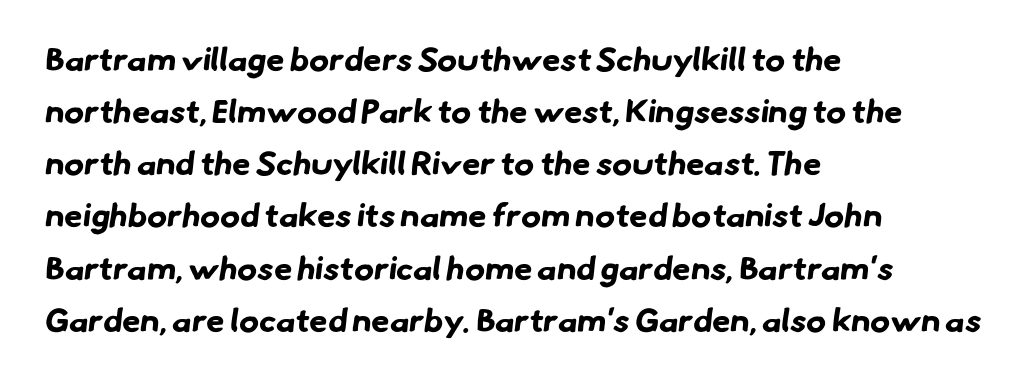
{"serif": "no", "bold": "yes", "weight": "bold", "width": "normal", "stroke_contrast": "low", "x_height": "small", "monospaced": "no", "underline": "no", "align": "left", "line_spacing": "normal", "line_spacing_ratio": 1.58, "letter_spacing": "normal", "letter_spacing_em": 0.0, "glyph_px": 33}
